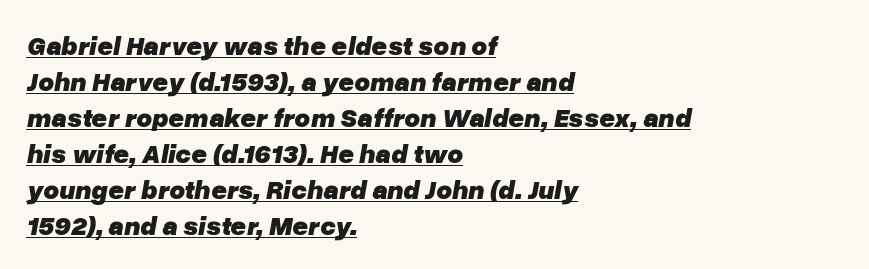
Line spacing here is normal. The rendering applies a slant to the glyphs. Layout note: lines flush left. The typesetting leans heavy: a genuine bold.
